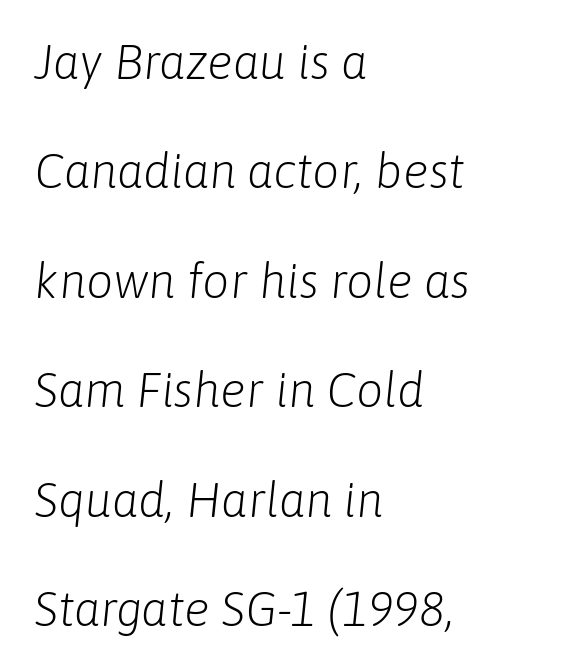
{"italic": "yes", "lean": "right", "slant_degrees": 6, "bold": "no", "weight": "light", "width": "normal", "stroke_contrast": "low", "x_height": "medium", "monospaced": "no", "underline": "no", "align": "left", "line_spacing": "loose", "line_spacing_ratio": 2.28, "letter_spacing": "normal", "letter_spacing_em": 0.0, "glyph_px": 48}
